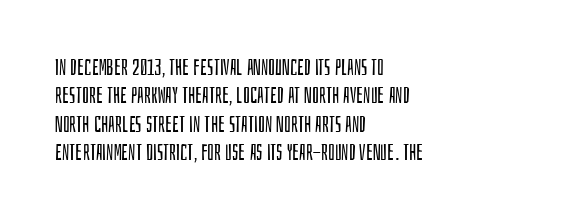
{"italic": "no", "bold": "no", "underline": "no", "align": "left", "line_spacing": "normal", "line_spacing_ratio": 1.29, "letter_spacing": "normal", "letter_spacing_em": 0.0, "glyph_px": 22}
